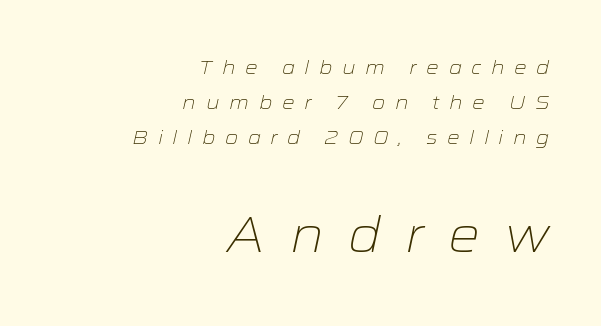
Q: Is the text bold? A: No.
Q: Is the text italic (slanted)? A: Yes, it leans right by about 12 degrees.
Q: Is the text underlined? A: No.
Q: How is the paragraph aligned? A: Right-aligned.
Q: Is the spacing between letters normal or unusually wide? A: Unusually wide.
Q: Which block of text is set in a larger size, the first (top) or the second (bottom)? A: The second (bottom) one.
Q: Width (condensed, normal, or wide)? A: Wide.
Q: Stroke contrast? A: Low.
Q: x-height? A: Medium.
Q: Monospaced? A: No.
